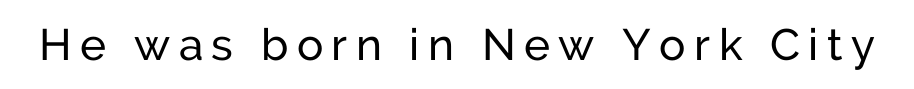
Serifs: no, the terminals of the letterforms are clean. The letters stand upright; this is a roman face. The letters advance in unequal steps, a hallmark of proportional type. Any mark beneath the type? The region is blank.
